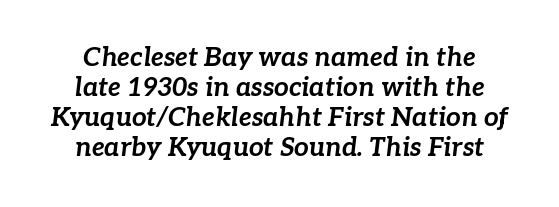
Q: Is the text bold? A: Yes.
Q: Is the text italic (slanted)? A: Yes, it leans right by about 7 degrees.
Q: Is the text underlined? A: No.
Q: Is the spacing between letters normal or unusually wide? A: Normal.
